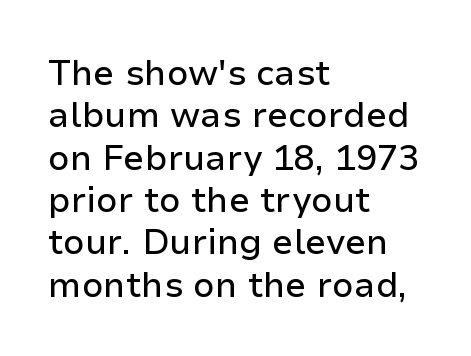
Q: Is the text italic (slanted)? A: No, it is upright.
Q: Is the typeface a serif or a sans-serif typeface? A: Sans-serif.
Q: Is the text underlined? A: No.
Q: How is the paragraph aligned? A: Left-aligned.
Q: Is the spacing between letters normal or unusually wide? A: Normal.
Q: Width (condensed, normal, or wide)? A: Normal.
Q: Stroke contrast? A: Low.
Q: x-height? A: Medium.
Q: Monospaced? A: No.
